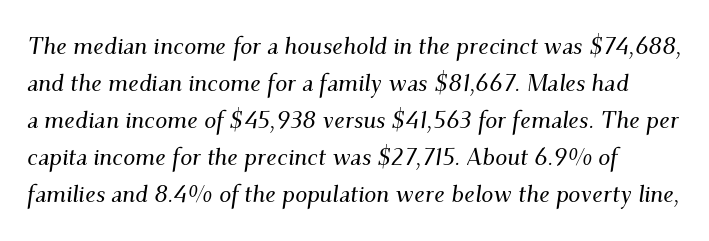
{"italic": "yes", "lean": "right", "slant_degrees": 9, "underline": "no", "line_spacing": "normal", "line_spacing_ratio": 1.54, "letter_spacing": "normal", "letter_spacing_em": 0.0, "glyph_px": 24}
